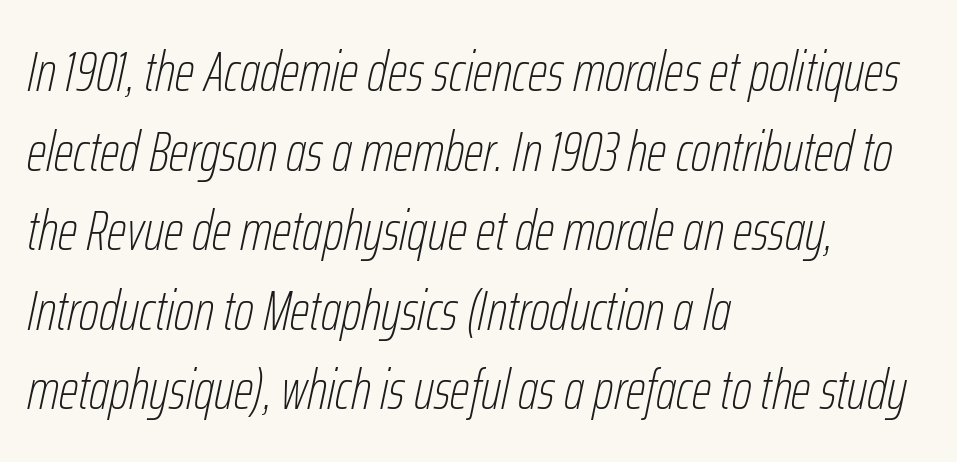
{"italic": "yes", "lean": "right", "slant_degrees": 12, "bold": "no", "weight": "thin", "width": "condensed", "stroke_contrast": "low", "x_height": "medium", "monospaced": "no", "underline": "no", "align": "left", "line_spacing": "normal", "line_spacing_ratio": 1.42, "letter_spacing": "normal", "letter_spacing_em": 0.0, "glyph_px": 56}
